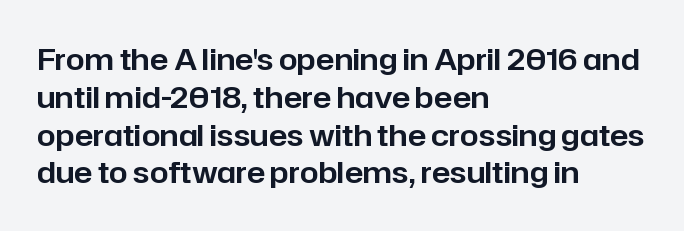
{"serif": "no", "italic": "no", "width": "normal", "stroke_contrast": "low", "x_height": "medium", "monospaced": "no", "underline": "no", "align": "left", "line_spacing": "normal", "line_spacing_ratio": 1.26, "letter_spacing": "normal", "letter_spacing_em": 0.0, "glyph_px": 30}
